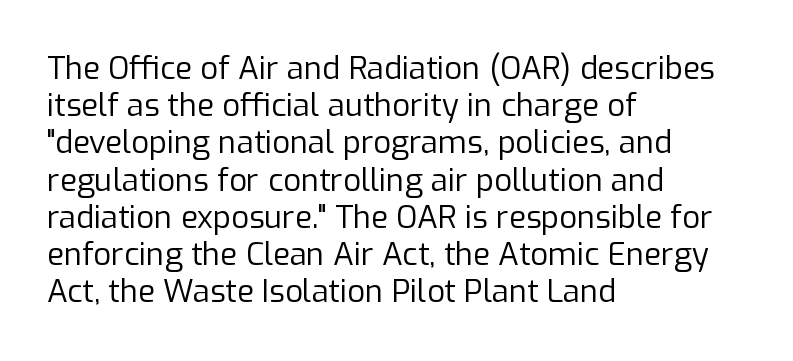
The image shows 31 px regular-weight sans-serif type, upright; set left-aligned, line spacing 1.2x, normal letter spacing, not underlined; low stroke contrast and a medium x-height.
